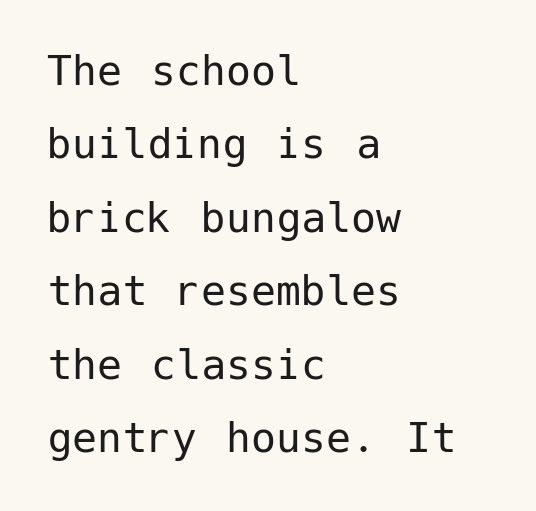
Q: Is the text bold? A: No.
Q: Is the text italic (slanted)? A: No, it is upright.
Q: Is the typeface a serif or a sans-serif typeface? A: Sans-serif.
Q: Is the text underlined? A: No.
Q: How is the paragraph aligned? A: Left-aligned.
Q: Is the spacing between letters normal or unusually wide? A: Normal.
Q: Is the spacing between lines tight, normal or loose? A: Normal.
Q: Width (condensed, normal, or wide)? A: Normal.
Q: Stroke contrast? A: Low.
Q: x-height? A: Medium.
